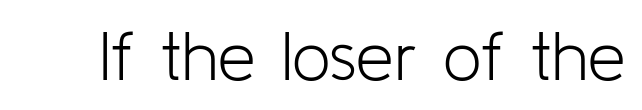
Q: Is the text bold? A: No.
Q: Is the text italic (slanted)? A: No, it is upright.
Q: Is the typeface a serif or a sans-serif typeface? A: Sans-serif.
Q: Is the text underlined? A: No.
Q: Is the spacing between letters normal or unusually wide? A: Normal.
Q: Width (condensed, normal, or wide)? A: Normal.
Q: Stroke contrast? A: Low.
Q: x-height? A: Medium.
Q: Monospaced? A: No.
